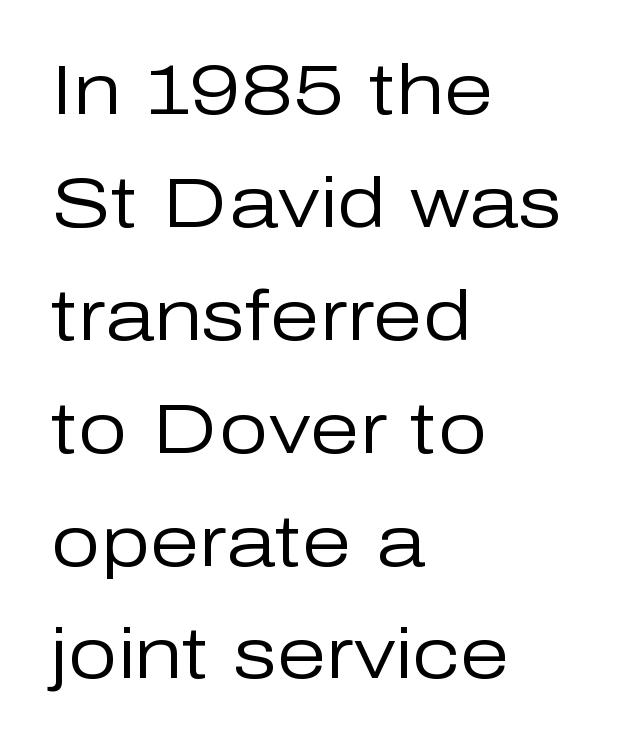
The image shows 71 px regular-weight sans-serif type, upright; set left-aligned, normal line spacing (1.59x), normal letter spacing, not underlined; low stroke contrast and a medium x-height.
